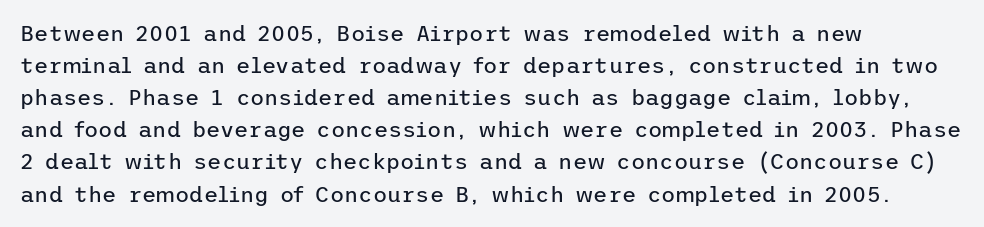
Weight: in the light-to-regular range. These lines keep a tight, regular rhythm from letter to letter. Any mark beneath the type? The region is blank. Left-aligned paragraph, ragged on the right. If you drew a line through each stem, it would be perfectly vertical. Honestly, the row spacing looks completely unremarkable.
